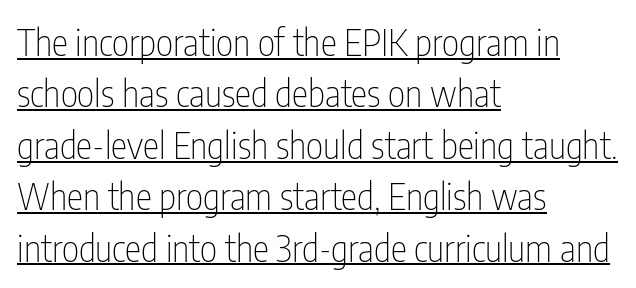
Teacher's note: observe the even left margin — that is flush-left alignment. Whoever set this chose a conventional vertical rhythm. You can tell from the bare stems that sans-serif type was used. What stands out about the letter spacing? Nothing — it is the standard amount. Check the space under the baseline: a stroke is drawn there.
